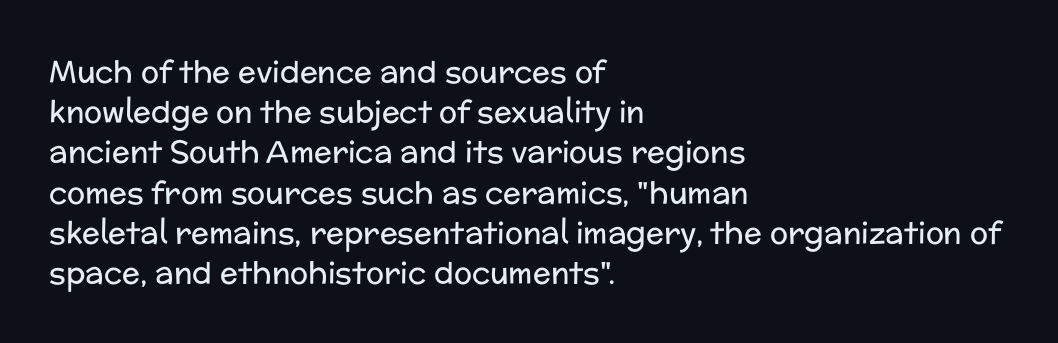
Q: Is the text bold? A: No.
Q: Is the text italic (slanted)? A: No, it is upright.
Q: Is the typeface a serif or a sans-serif typeface? A: Sans-serif.
Q: Is the text underlined? A: No.
Q: How is the paragraph aligned? A: Left-aligned.
Q: Is the spacing between letters normal or unusually wide? A: Normal.
Q: Is the spacing between lines tight, normal or loose? A: Normal.
Q: Width (condensed, normal, or wide)? A: Normal.
Q: Stroke contrast? A: Low.
Q: x-height? A: Medium.
Q: Monospaced? A: No.
